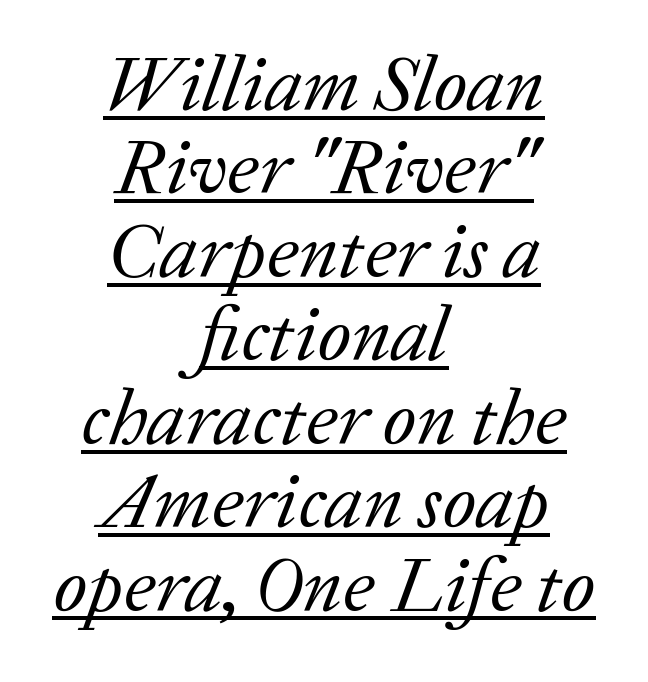
{"serif": "yes", "italic": "yes", "lean": "right", "slant_degrees": 20, "bold": "no", "weight": "regular", "width": "normal", "stroke_contrast": "low", "x_height": "medium", "monospaced": "no", "underline": "yes", "align": "center", "line_spacing": "tight", "line_spacing_ratio": 1.07, "letter_spacing": "normal", "letter_spacing_em": 0.0, "glyph_px": 78}
